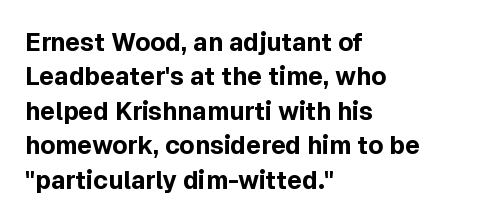
{"italic": "no", "bold": "yes", "underline": "no", "align": "left", "line_spacing": "normal", "line_spacing_ratio": 1.38, "letter_spacing": "normal", "letter_spacing_em": 0.0, "glyph_px": 25}
